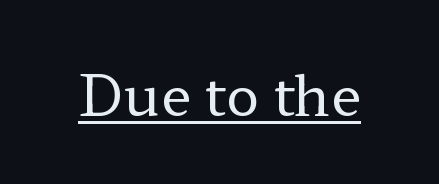
{"serif": "yes", "italic": "no", "bold": "no", "weight": "regular", "width": "wide", "stroke_contrast": "low", "x_height": "medium", "monospaced": "no", "underline": "yes", "letter_spacing": "normal", "letter_spacing_em": 0.0, "glyph_px": 55}
